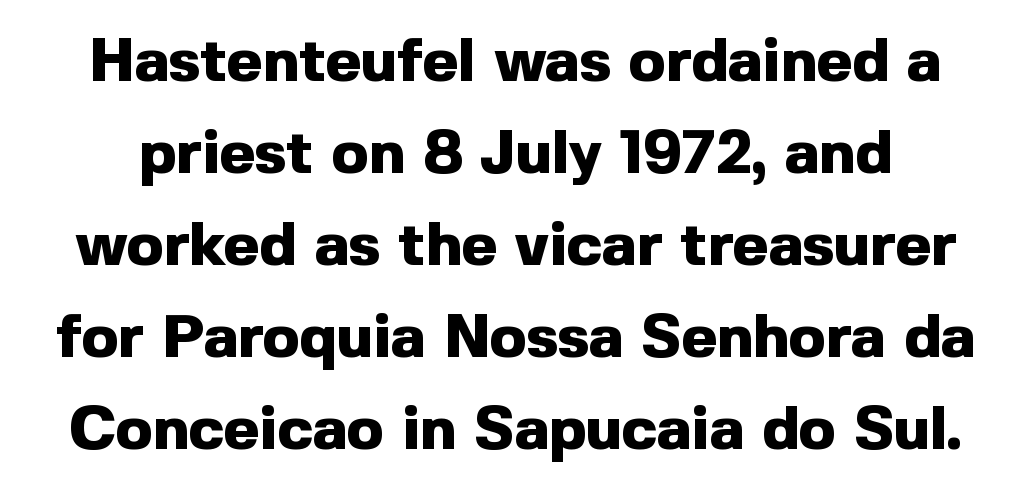
Tracking value appears to be zero — textbook default spacing. Each letter's strokes conclude bluntly, with no projecting serifs. Check the space under the baseline: it is left empty. The space between consecutive lines is moderate. These lines are rendered in a variable-pitch font.
